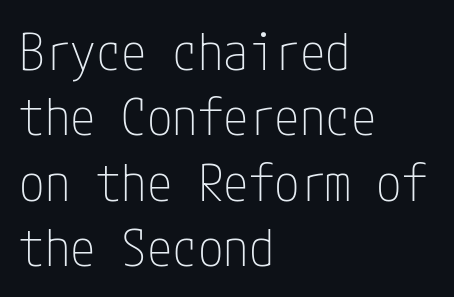
The image shows 51 px thin, condensed sans-serif type, upright; set left-aligned, normal line spacing (1.28x), normal letter spacing, not underlined; low stroke contrast and a medium x-height.
